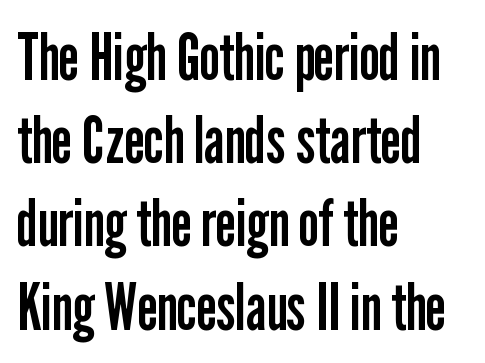
Q: Is the text bold? A: No.
Q: Is the text italic (slanted)? A: No, it is upright.
Q: Is the typeface a serif or a sans-serif typeface? A: Sans-serif.
Q: Is the text underlined? A: No.
Q: How is the paragraph aligned? A: Left-aligned.
Q: Is the spacing between letters normal or unusually wide? A: Normal.
Q: Is the spacing between lines tight, normal or loose? A: Normal.
Q: Width (condensed, normal, or wide)? A: Condensed.
Q: Stroke contrast? A: Low.
Q: x-height? A: Medium.
Q: Monospaced? A: No.
